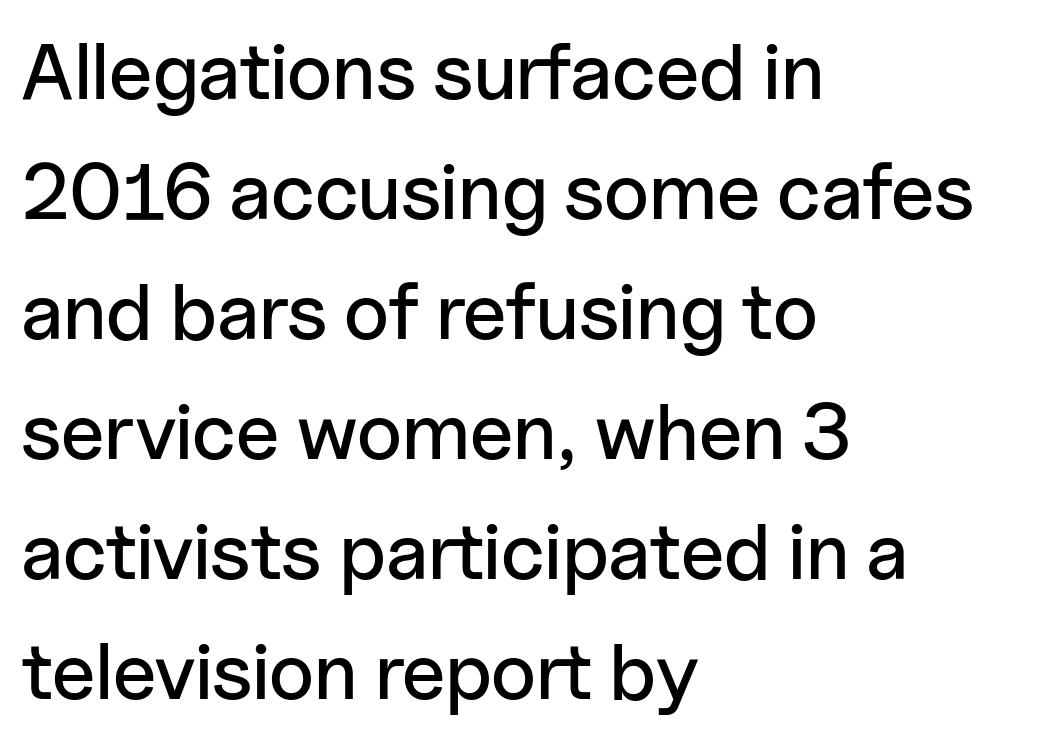
{"serif": "no", "italic": "no", "width": "normal", "stroke_contrast": "low", "x_height": "medium", "monospaced": "no", "underline": "no", "align": "left", "line_spacing": "normal", "line_spacing_ratio": 1.5, "letter_spacing": "normal", "letter_spacing_em": 0.0, "glyph_px": 80}
